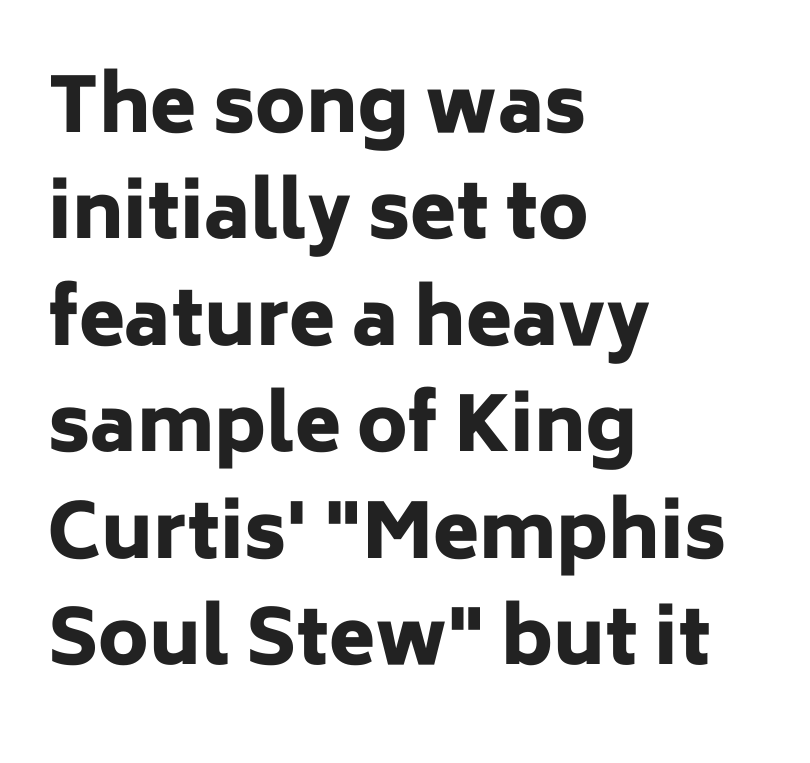
{"serif": "no", "italic": "no", "bold": "yes", "weight": "heavy", "width": "normal", "stroke_contrast": "low", "x_height": "medium", "monospaced": "no", "underline": "no", "align": "left", "line_spacing": "normal", "line_spacing_ratio": 1.42, "letter_spacing": "normal", "letter_spacing_em": 0.0, "glyph_px": 75}
